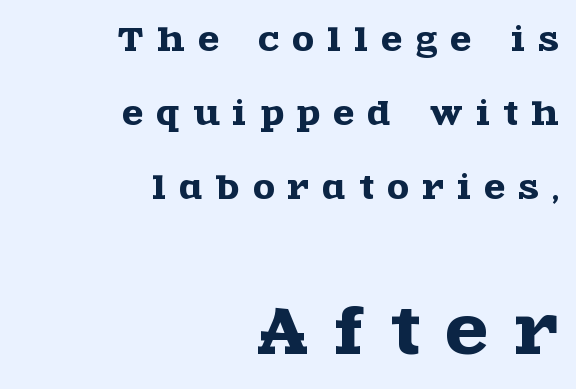
The image shows 62 px wide serif type, upright; set right-aligned, loose line spacing (2.38x), unusually wide letter spacing (+0.44 em), not underlined; the second (bottom) block is 2.0x larger; a large x-height.
